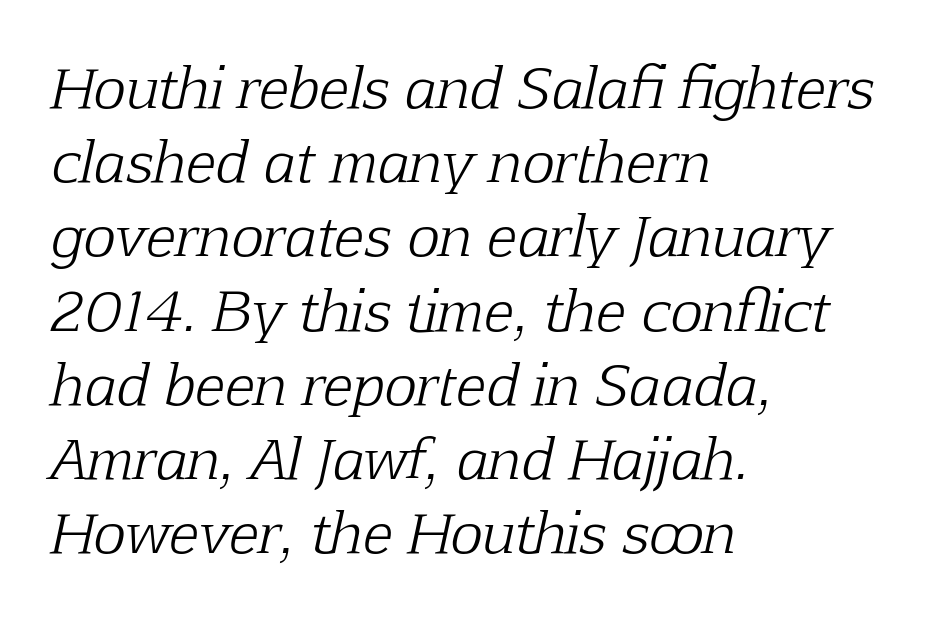
The image shows 55 px light serif type, italic (leaning right); set left-aligned, normal line spacing (1.35x), normal letter spacing, not underlined; low stroke contrast and a medium x-height.
